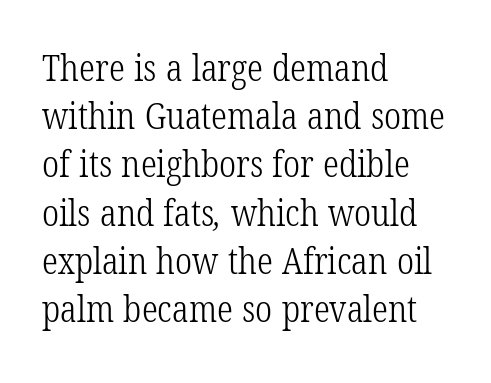
The lines sit at an ordinary, default distance from one another. Lines of text with bare space underneath. Line beginnings align vertically; line endings do not. How are the letters spaced? Ordinarily, with no added tracking. The characters are drawn with everyday or finer stroke widths. Proportional: the letters do not fall into vertical columns.
